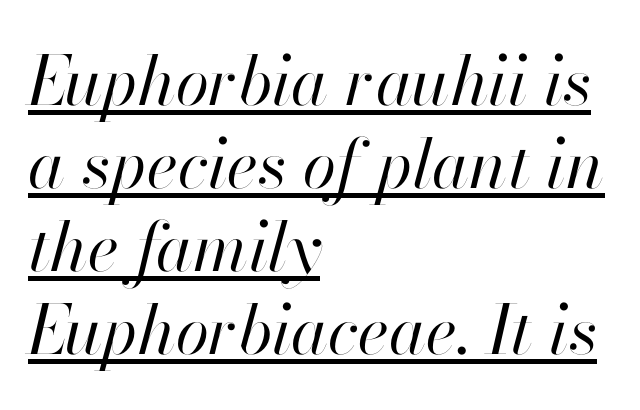
Q: Is the text bold? A: No.
Q: Is the text italic (slanted)? A: Yes, it leans right by about 13 degrees.
Q: Is the text underlined? A: Yes.
Q: How is the paragraph aligned? A: Left-aligned.
Q: Is the spacing between letters normal or unusually wide? A: Normal.
Q: Width (condensed, normal, or wide)? A: Normal.
Q: Stroke contrast? A: High.
Q: x-height? A: Small.
Q: Monospaced? A: No.
